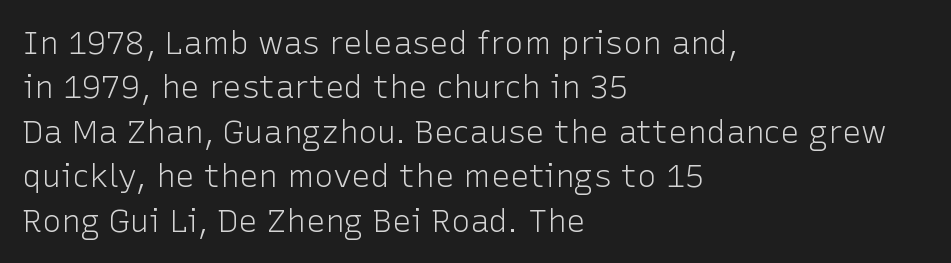
{"serif": "no", "italic": "no", "bold": "no", "weight": "light", "width": "normal", "stroke_contrast": "low", "x_height": "medium", "monospaced": "no", "underline": "no", "align": "left", "line_spacing": "normal", "line_spacing_ratio": 1.39, "letter_spacing": "normal", "letter_spacing_em": 0.0, "glyph_px": 32}
